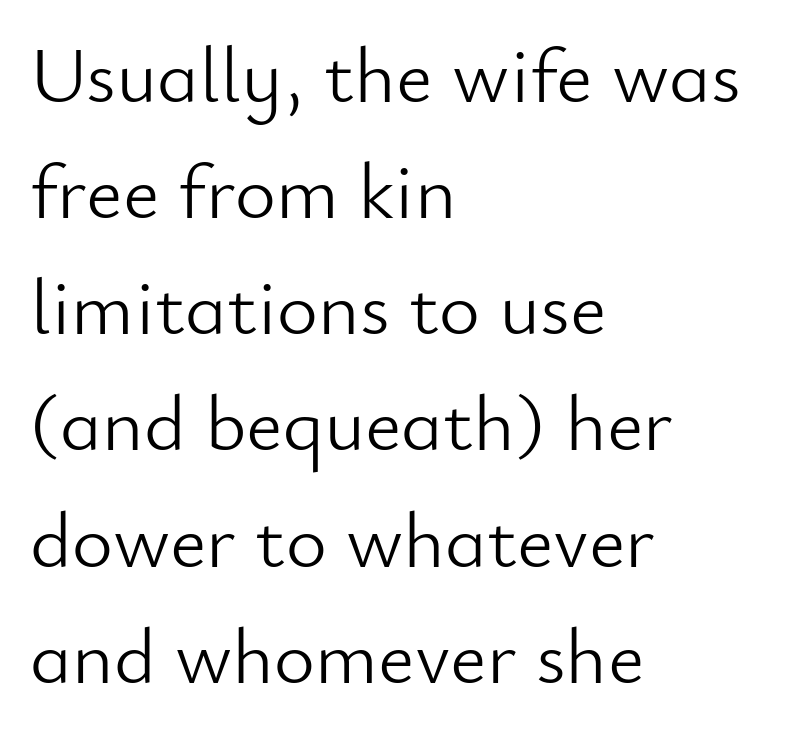
{"serif": "no", "italic": "no", "bold": "no", "weight": "light", "width": "normal", "stroke_contrast": "low", "x_height": "small", "monospaced": "no", "underline": "no", "align": "left", "line_spacing": "normal", "line_spacing_ratio": 1.47, "letter_spacing": "normal", "letter_spacing_em": 0.0, "glyph_px": 79}
